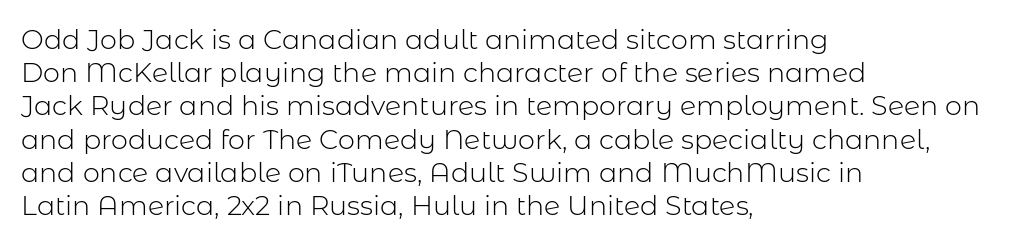
The image shows 27 px text type, upright; set left-aligned, line spacing 1.23x, normal letter spacing, not underlined.
